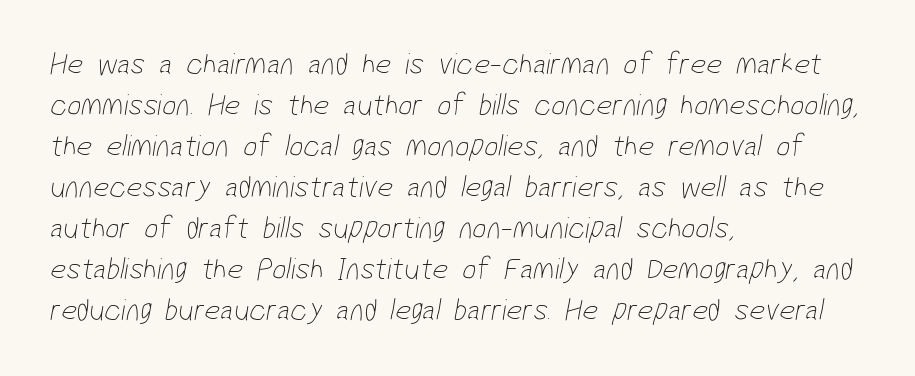
Q: Is the text bold? A: No.
Q: Is the typeface a serif or a sans-serif typeface? A: Sans-serif.
Q: Is the text underlined? A: No.
Q: How is the paragraph aligned? A: Left-aligned.
Q: Is the spacing between letters normal or unusually wide? A: Normal.
Q: Is the spacing between lines tight, normal or loose? A: Normal.
Q: Width (condensed, normal, or wide)? A: Condensed.
Q: Stroke contrast? A: Low.
Q: x-height? A: Medium.
Q: Monospaced? A: No.
